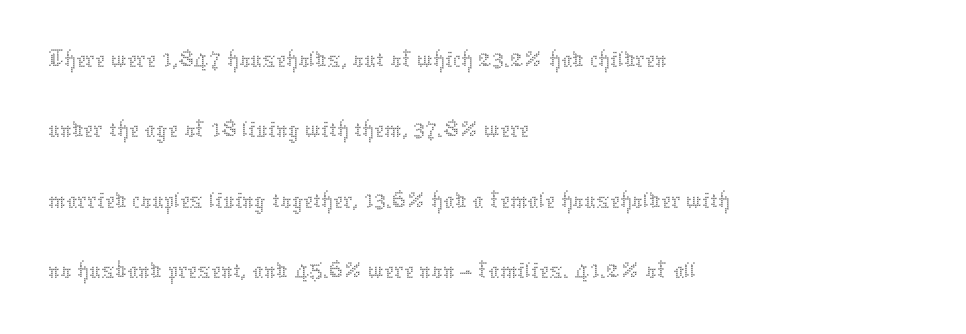
Is this a heavy cut? Hardly; it is regular or lighter. You could not count columns in this text — the font is proportionally spaced. The rag falls on the right side of this text block. Descender tails drop into unmarked territory. The block of text has a typical density, with ordinary space between rows.
